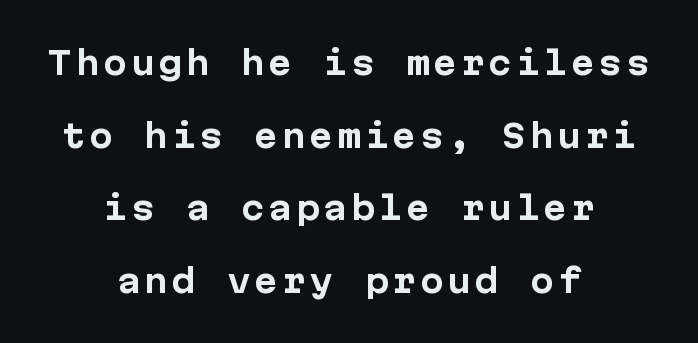
{"serif": "no", "italic": "no", "bold": "yes", "weight": "bold", "width": "normal", "stroke_contrast": "low", "x_height": "medium", "monospaced": "yes", "underline": "no", "align": "center", "line_spacing": "loose", "line_spacing_ratio": 2.27, "glyph_px": 32}
